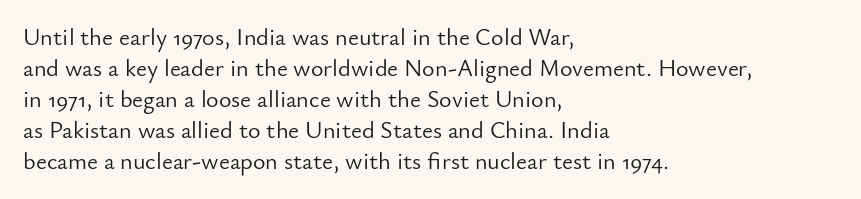
Q: Is the text bold? A: No.
Q: Is the text italic (slanted)? A: No, it is upright.
Q: Is the text underlined? A: No.
Q: How is the paragraph aligned? A: Left-aligned.
Q: Is the spacing between letters normal or unusually wide? A: Normal.
Q: Is the spacing between lines tight, normal or loose? A: Normal.
